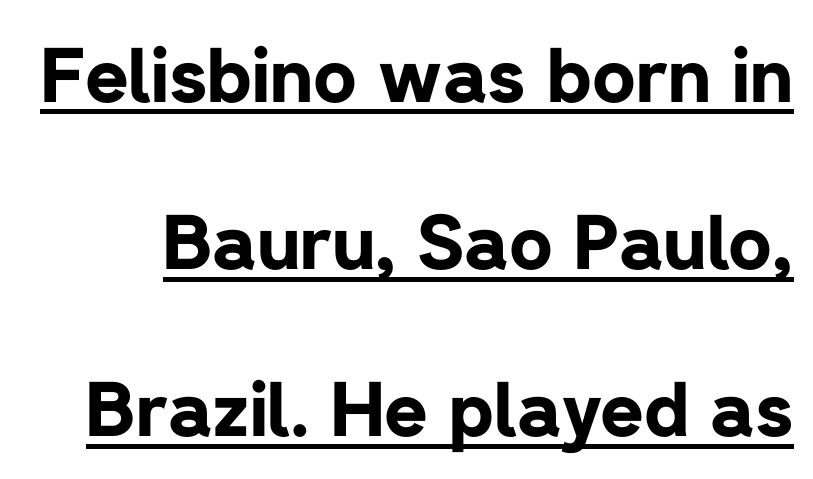
{"serif": "no", "italic": "no", "bold": "yes", "weight": "bold", "width": "normal", "stroke_contrast": "low", "x_height": "medium", "monospaced": "no", "underline": "yes", "line_spacing": "loose", "line_spacing_ratio": 2.23, "letter_spacing": "normal", "letter_spacing_em": 0.0, "glyph_px": 75}
